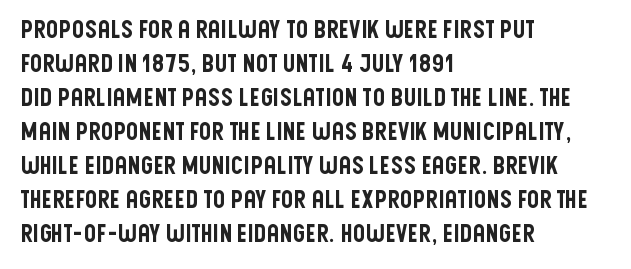
Q: Is the text italic (slanted)? A: No, it is upright.
Q: Is the text underlined? A: No.
Q: How is the paragraph aligned? A: Left-aligned.
Q: Is the spacing between letters normal or unusually wide? A: Normal.
Q: Is the spacing between lines tight, normal or loose? A: Normal.
